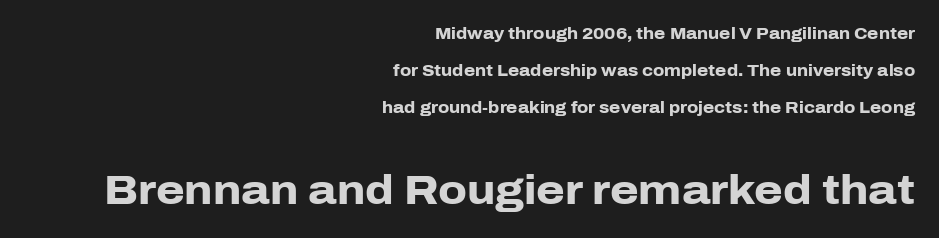
Q: Is the text bold? A: Yes.
Q: Is the text italic (slanted)? A: No, it is upright.
Q: Is the typeface a serif or a sans-serif typeface? A: Sans-serif.
Q: Is the text underlined? A: No.
Q: How is the paragraph aligned? A: Right-aligned.
Q: Is the spacing between letters normal or unusually wide? A: Normal.
Q: Is the spacing between lines tight, normal or loose? A: Loose.
Q: Which block of text is set in a larger size, the first (top) or the second (bottom)? A: The second (bottom) one.
Q: Width (condensed, normal, or wide)? A: Normal.
Q: Stroke contrast? A: Low.
Q: x-height? A: Medium.
Q: Monospaced? A: No.
